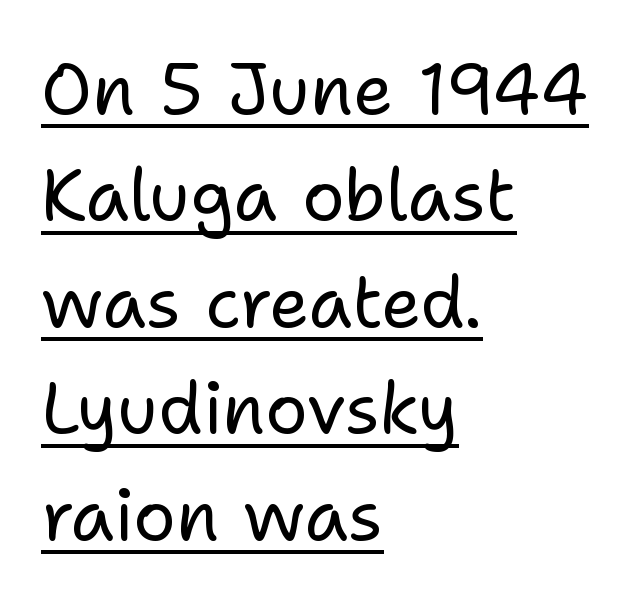
The typeface chosen for these lines omits serifs. Characters follow at the spacing the type designer built in. The string is rendered with underlining switched on. The weight tops out at a normal text grade.
